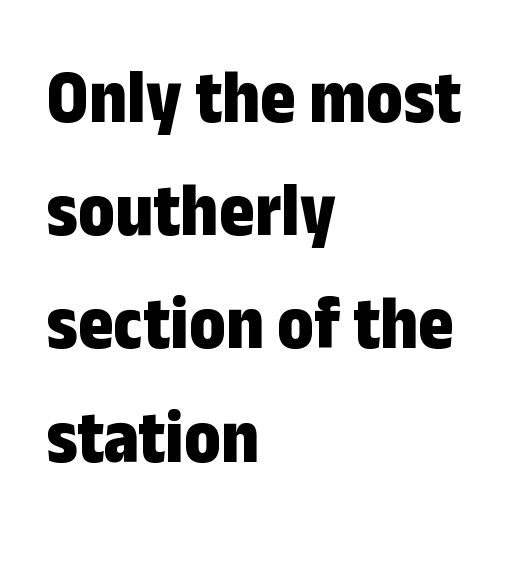
The characters look thick and weighty, a clear bold. Character widths vary here, with narrow letters taking less room than wide ones. These lines stack with their left ends in a neat column. These lines were composed using upright roman letters. Observe the absence of serifs on each vertical stroke in this sample.
